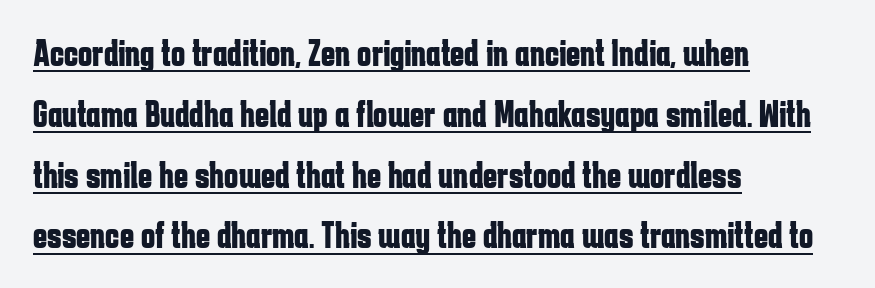
{"serif": "no", "italic": "no", "bold": "yes", "weight": "bold", "width": "condensed", "stroke_contrast": "low", "x_height": "medium", "monospaced": "no", "underline": "yes", "align": "left", "line_spacing": "normal", "line_spacing_ratio": 1.6, "letter_spacing": "normal", "letter_spacing_em": 0.0, "glyph_px": 38}
